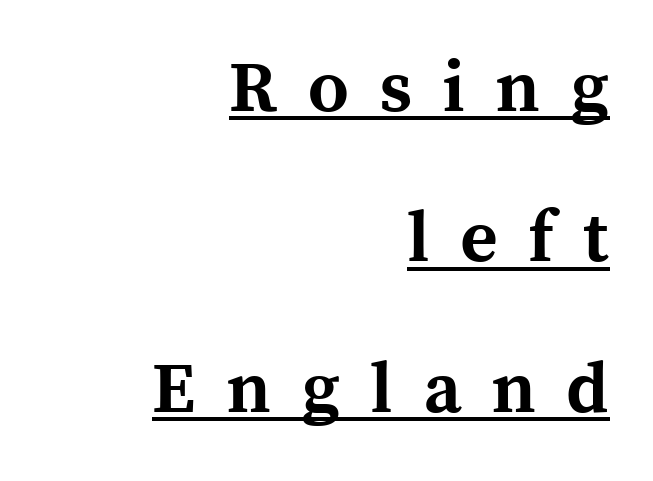
{"serif": "yes", "italic": "no", "bold": "yes", "weight": "bold", "width": "normal", "x_height": "medium", "monospaced": "no", "underline": "yes", "align": "right", "line_spacing": "loose", "line_spacing_ratio": 2.09, "letter_spacing": "wide", "letter_spacing_em": 0.42, "glyph_px": 72}
